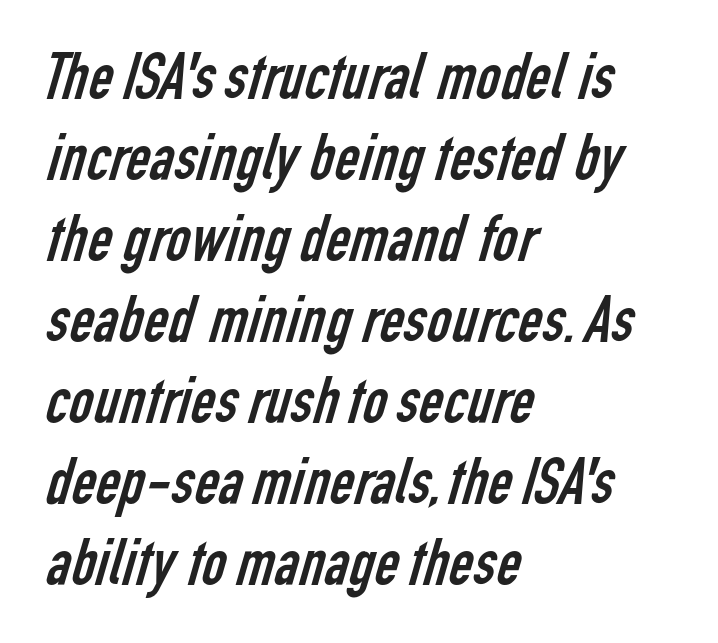
{"serif": "no", "bold": "no", "weight": "regular", "width": "condensed", "stroke_contrast": "low", "x_height": "medium", "monospaced": "no", "underline": "no", "align": "left", "line_spacing_ratio": 1.21, "letter_spacing": "normal", "letter_spacing_em": 0.0, "glyph_px": 67}
